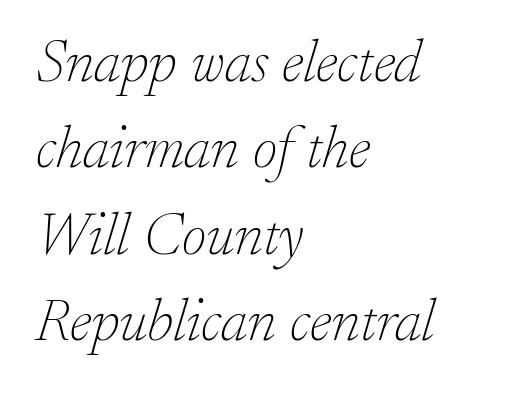
Q: Is the text bold? A: No.
Q: Is the text italic (slanted)? A: Yes, it leans right by about 17 degrees.
Q: Is the typeface a serif or a sans-serif typeface? A: Serif.
Q: Is the text underlined? A: No.
Q: How is the paragraph aligned? A: Left-aligned.
Q: Is the spacing between letters normal or unusually wide? A: Normal.
Q: Is the spacing between lines tight, normal or loose? A: Normal.
Q: Width (condensed, normal, or wide)? A: Normal.
Q: Stroke contrast? A: Low.
Q: x-height? A: Small.
Q: Monospaced? A: No.
